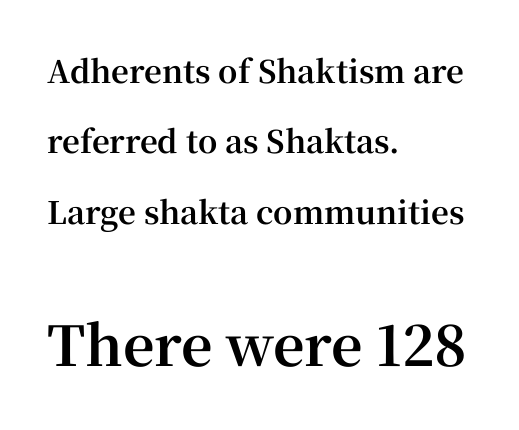
Which chunk is bigger? The second one — the bottom block dwarfs the top. Classification — serif. Which margin do the lines hug? The left one — the right edge is uneven. Posture: vertical. Thick stems and heavy bowls — unmistakably bold. Lines of text with bare space underneath.
